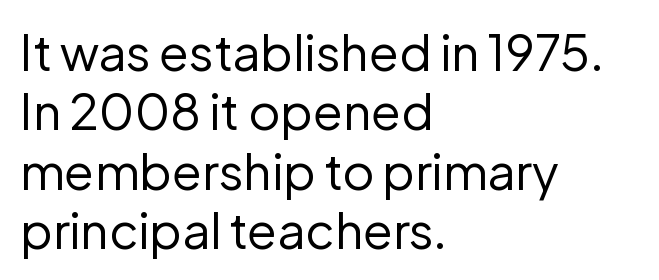
Varying glyph widths throughout — classic text-font behaviour. If you drew a line through each stem, it would be perfectly vertical. Short and long lines alike share a common starting point at left. The strokes carry an ordinary text weight at most. Just letters on the line, the space beneath them empty. This rendering leaves character spacing at its baseline value.
